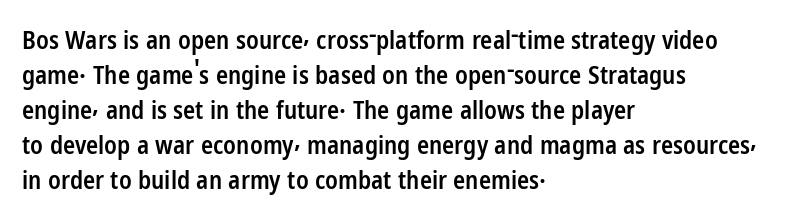
Notice how the passage keeps a crisp vertical edge on the left only. Ordinary non-slanted type is in use. Strokes here are thickened, but only to semibold level. Vertical spacing — default. The glyphs are unaccompanied by any horizontal stroke below them.
